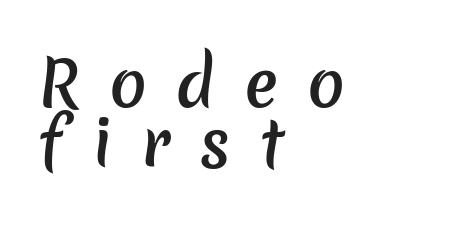
Q: Is the text bold? A: Semi-bold.
Q: Is the typeface a serif or a sans-serif typeface? A: Sans-serif.
Q: Is the text underlined? A: No.
Q: How is the paragraph aligned? A: Left-aligned.
Q: Is the spacing between letters normal or unusually wide? A: Unusually wide.
Q: Is the spacing between lines tight, normal or loose? A: Tight.
Q: Width (condensed, normal, or wide)? A: Normal.
Q: Stroke contrast? A: Low.
Q: x-height? A: Medium.
Q: Monospaced? A: No.
